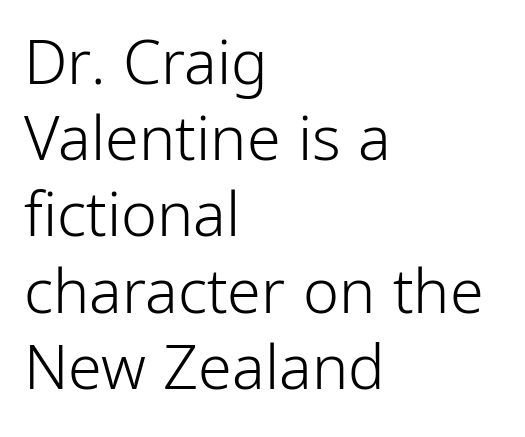
{"serif": "no", "italic": "no", "bold": "no", "weight": "light", "width": "condensed", "stroke_contrast": "low", "x_height": "medium", "monospaced": "no", "underline": "no", "align": "left", "line_spacing": "normal", "line_spacing_ratio": 1.25, "letter_spacing": "normal", "letter_spacing_em": 0.0, "glyph_px": 61}
